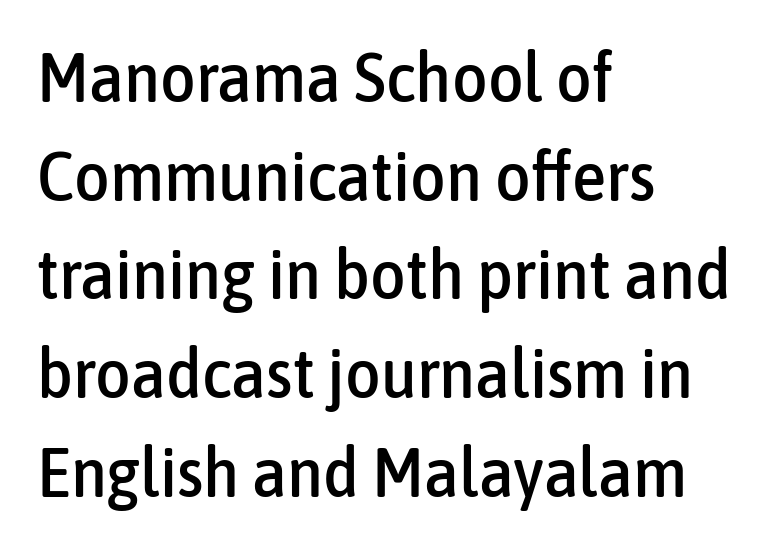
The image shows 69 px condensed sans-serif type, upright; set left-aligned, normal line spacing (1.43x), normal letter spacing, not underlined; low stroke contrast and a medium x-height.
